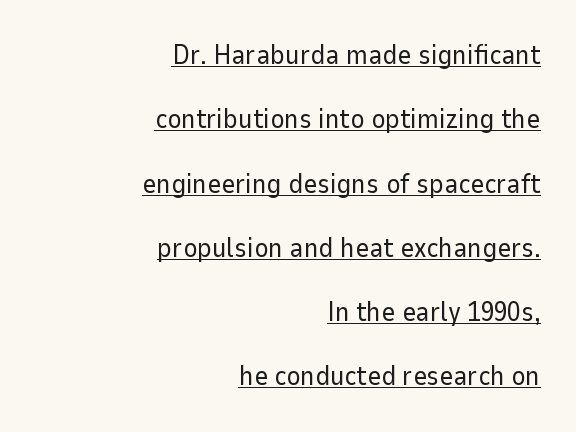
The image shows 27 px text type, upright; set right-aligned, loose line spacing (2.38x), normal letter spacing, underlined.
